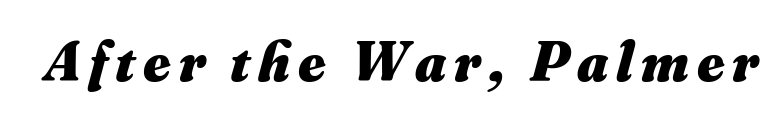
{"italic": "yes", "lean": "right", "slant_degrees": 16, "bold": "yes", "weight": "heavy", "width": "normal", "stroke_contrast": "medium", "x_height": "small", "monospaced": "no", "underline": "no", "glyph_px": 57}
